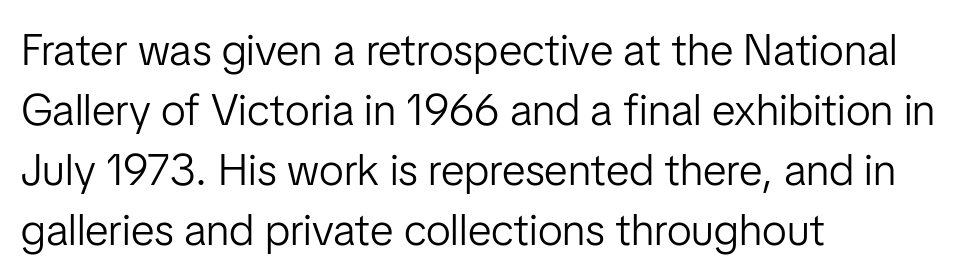
{"serif": "no", "italic": "no", "bold": "no", "weight": "light", "width": "normal", "stroke_contrast": "low", "x_height": "medium", "monospaced": "no", "underline": "no", "align": "left", "line_spacing": "normal", "line_spacing_ratio": 1.36, "letter_spacing": "normal", "letter_spacing_em": 0.0, "glyph_px": 44}
